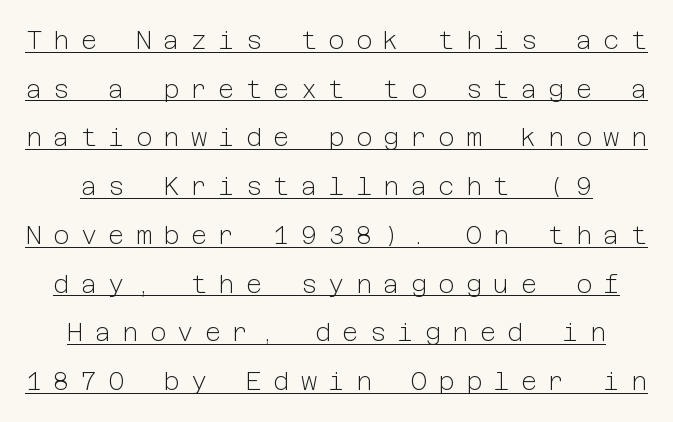
Q: Is the text bold? A: No.
Q: Is the text italic (slanted)? A: No, it is upright.
Q: Is the text underlined? A: Yes.
Q: Is the spacing between letters normal or unusually wide? A: Unusually wide.
Q: Is the spacing between lines tight, normal or loose? A: Loose.
